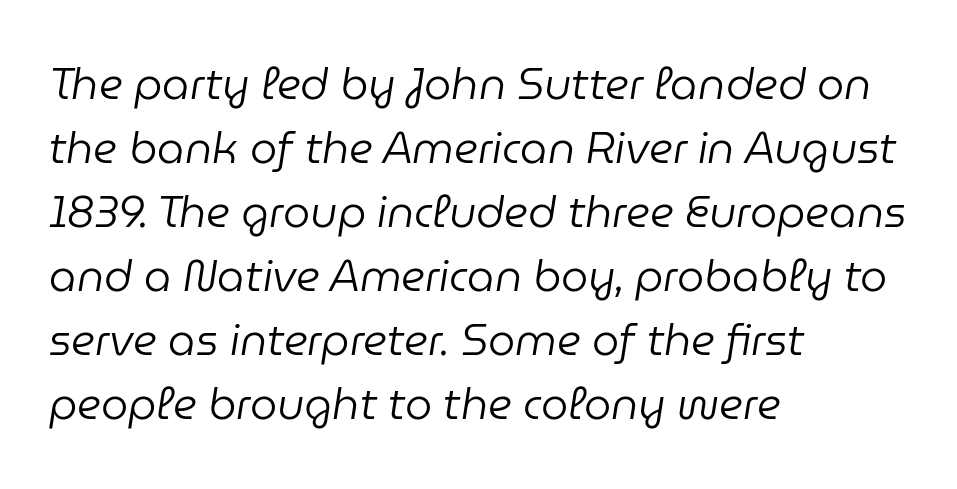
The rag falls on the right side of this text block. Is this a heavy cut? Hardly; it is regular or lighter. Clear beneath every line of the passage. Is there much room between lines? A standard amount, neither cramped nor airy. Does extra space separate the letters? No, they use regular spacing.
